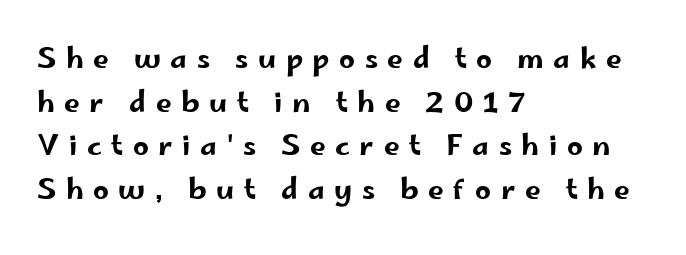
Q: Is the text italic (slanted)? A: No, it is upright.
Q: Is the typeface a serif or a sans-serif typeface? A: Sans-serif.
Q: Is the text underlined? A: No.
Q: How is the paragraph aligned? A: Left-aligned.
Q: Is the spacing between letters normal or unusually wide? A: Unusually wide.
Q: Is the spacing between lines tight, normal or loose? A: Normal.
Q: Width (condensed, normal, or wide)? A: Wide.
Q: Stroke contrast? A: Low.
Q: x-height? A: Small.
Q: Monospaced? A: No.
